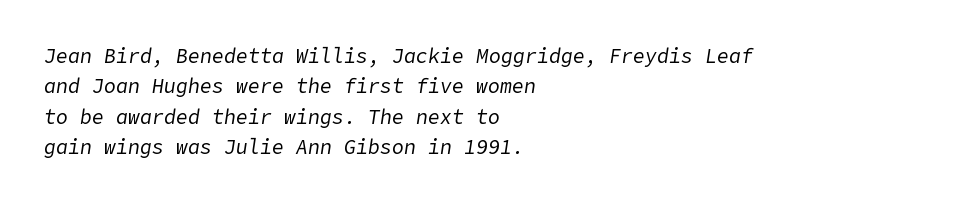
Honestly, the row spacing looks completely unremarkable. Stem width sits at or under what a default text font uses. Standard letterfit; no display-style spreading of the glyphs. The lines are quadded left. Each row of text sits above clean, open space. The passage shown leans; its letterforms are oblique.
